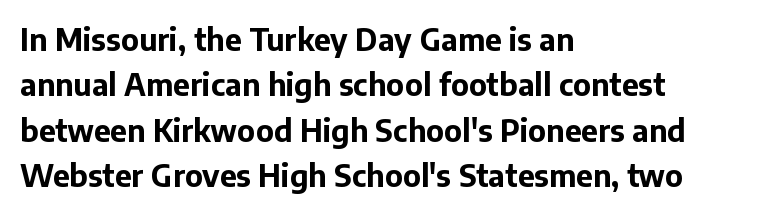
Here the glyphs are tracked normally, forming tight word shapes. Which margin do the lines hug? The left one — the right edge is uneven. Is the type bold? Yes — the strokes are clearly thick and heavy. Horizontal bands of white between lines are of average thickness.
